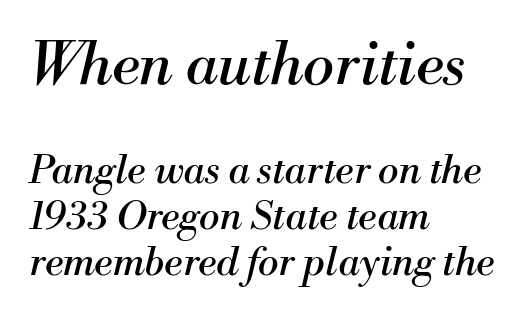
The image shows 59 px regular-weight serif type, italic (leaning right); set left-aligned, line spacing 1.18x, normal letter spacing, not underlined; the first (top) block is 1.51x larger; medium stroke contrast and a small x-height.
